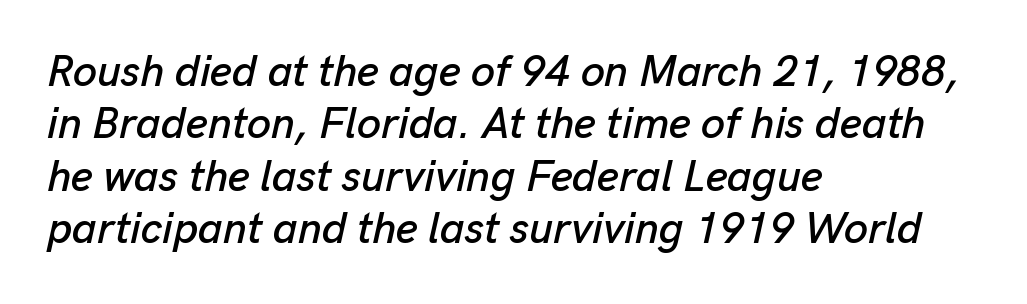
{"italic": "yes", "lean": "right", "slant_degrees": 13, "width": "normal", "stroke_contrast": "low", "x_height": "medium", "monospaced": "no", "underline": "no", "align": "left", "line_spacing_ratio": 1.22, "letter_spacing": "normal", "letter_spacing_em": 0.0, "glyph_px": 43}
